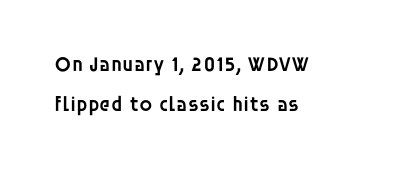
{"italic": "no", "bold": "semi", "underline": "no", "align": "left", "line_spacing_ratio": 1.89, "letter_spacing": "normal", "letter_spacing_em": 0.0, "glyph_px": 21}
